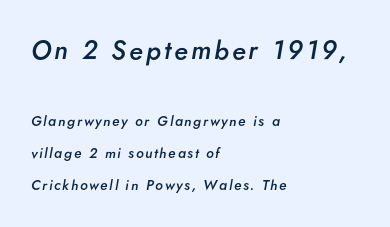
A classic flush-left, rag-right setting is used for this passage. The passage shown is not underscored anywhere. Weight check: semibold — heavier than regular, not quite bold. Block one is the big one; block two sits smaller underneath.
